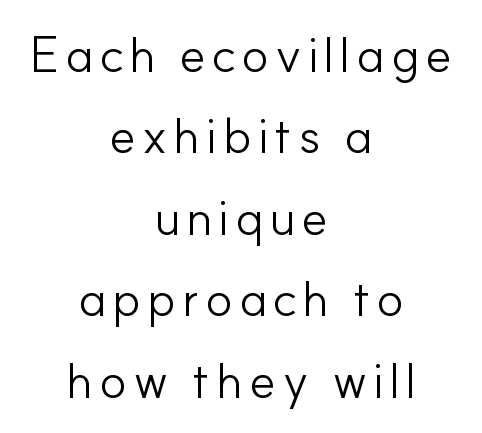
Q: Is the text bold? A: No.
Q: Is the text italic (slanted)? A: No, it is upright.
Q: Is the typeface a serif or a sans-serif typeface? A: Sans-serif.
Q: Is the text underlined? A: No.
Q: How is the paragraph aligned? A: Centered.
Q: Is the spacing between lines tight, normal or loose? A: Normal.
Q: Width (condensed, normal, or wide)? A: Normal.
Q: Stroke contrast? A: Low.
Q: x-height? A: Small.
Q: Monospaced? A: No.
